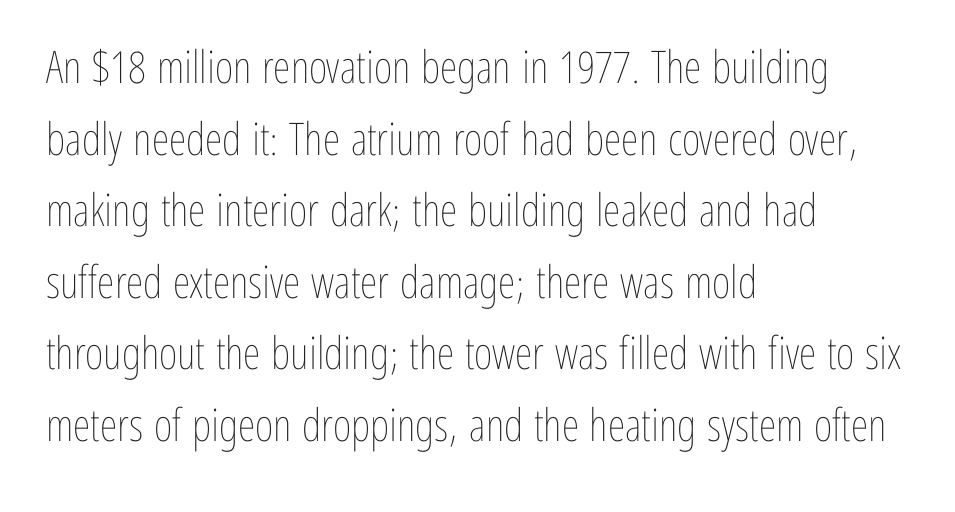
Q: Is the text bold? A: No.
Q: Is the text italic (slanted)? A: No, it is upright.
Q: Is the text underlined? A: No.
Q: How is the paragraph aligned? A: Left-aligned.
Q: Is the spacing between letters normal or unusually wide? A: Normal.
Q: Is the spacing between lines tight, normal or loose? A: Normal.
Q: Width (condensed, normal, or wide)? A: Condensed.
Q: Stroke contrast? A: Low.
Q: x-height? A: Medium.
Q: Monospaced? A: No.
